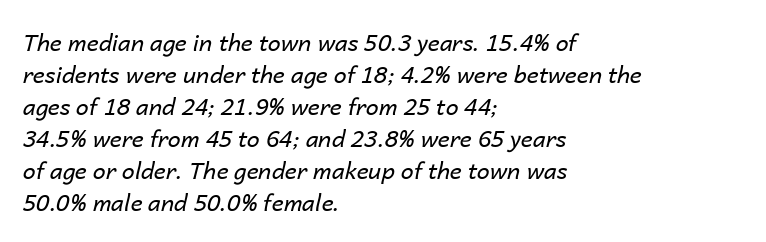
Q: Is the text bold? A: No.
Q: Is the text italic (slanted)? A: Yes, it leans right by about 14 degrees.
Q: Is the text underlined? A: No.
Q: How is the paragraph aligned? A: Left-aligned.
Q: Is the spacing between letters normal or unusually wide? A: Normal.
Q: Is the spacing between lines tight, normal or loose? A: Normal.
